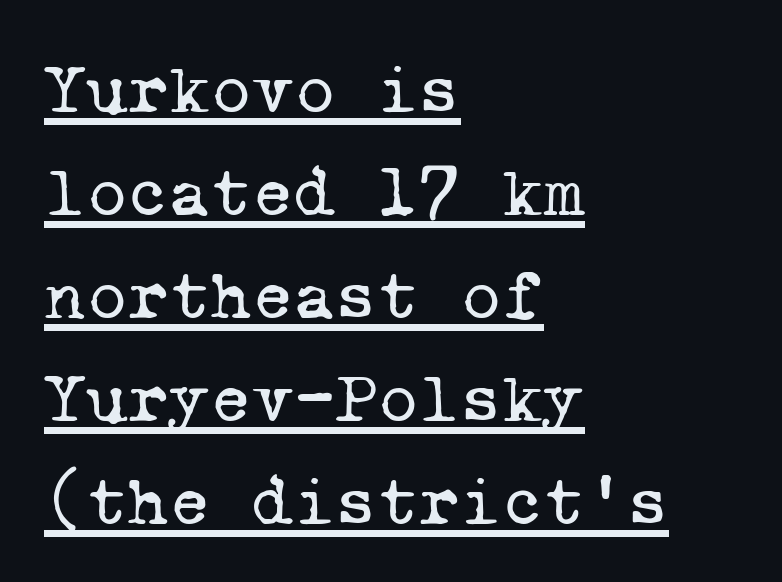
{"serif": "yes", "bold": "no", "weight": "regular", "width": "normal", "stroke_contrast": "low", "x_height": "medium", "monospaced": "yes", "underline": "yes", "align": "left", "line_spacing": "normal", "line_spacing_ratio": 1.45, "letter_spacing": "normal", "letter_spacing_em": 0.0, "glyph_px": 71}
